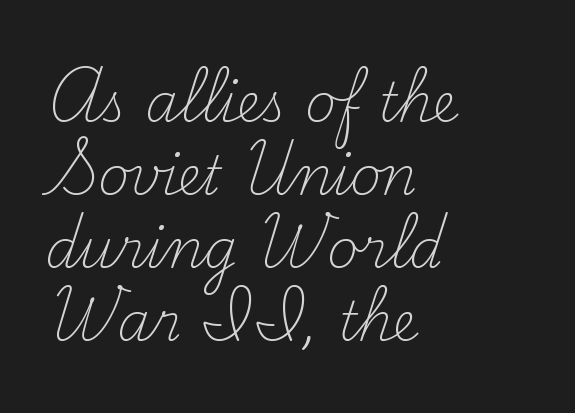
Horizontal bands of white between lines are of average thickness. The gap between lines stays unmarked. The rendering anchors every line to the left-hand side. Weight: not bold — regular or lighter. The letterforms sit shoulder to shoulder at normal distance.
